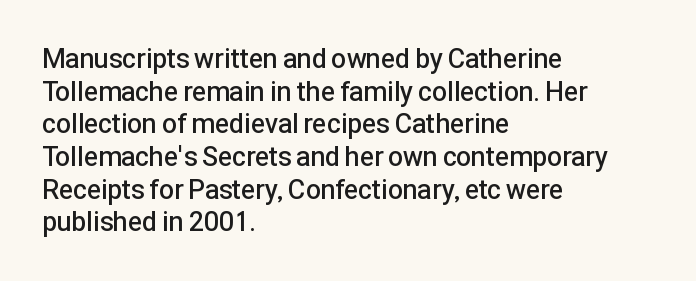
Q: Is the text bold? A: Semi-bold.
Q: Is the text italic (slanted)? A: No, it is upright.
Q: Is the text underlined? A: No.
Q: How is the paragraph aligned? A: Left-aligned.
Q: Is the spacing between letters normal or unusually wide? A: Normal.
